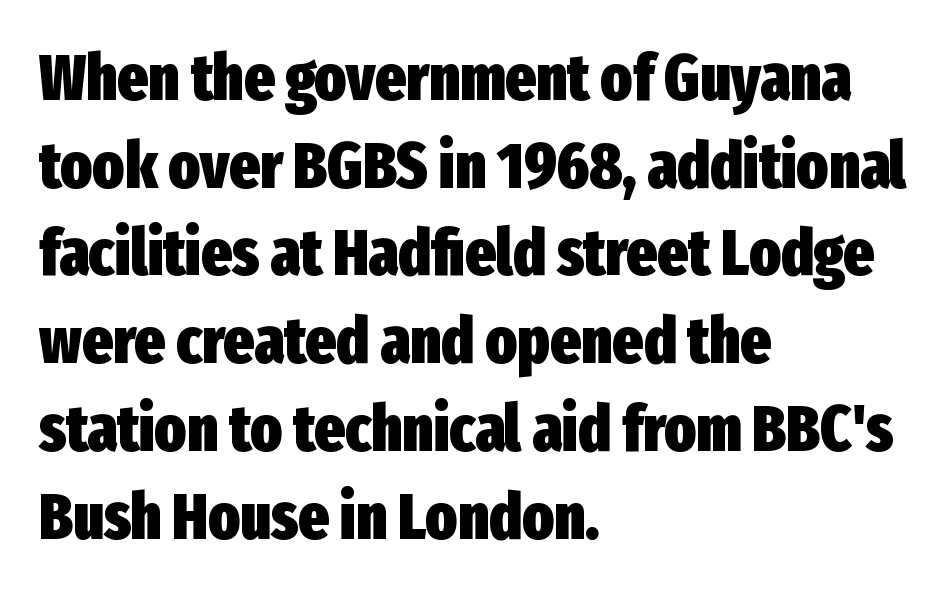
Q: Is the text bold? A: Yes.
Q: Is the text italic (slanted)? A: No, it is upright.
Q: Is the typeface a serif or a sans-serif typeface? A: Sans-serif.
Q: Is the text underlined? A: No.
Q: How is the paragraph aligned? A: Left-aligned.
Q: Is the spacing between letters normal or unusually wide? A: Normal.
Q: Is the spacing between lines tight, normal or loose? A: Normal.
Q: Width (condensed, normal, or wide)? A: Condensed.
Q: Stroke contrast? A: Low.
Q: x-height? A: Medium.
Q: Monospaced? A: No.
